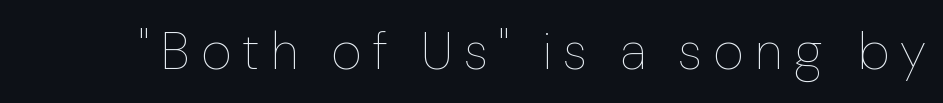
{"italic": "no", "bold": "no", "weight": "thin", "width": "normal", "stroke_contrast": "low", "x_height": "medium", "monospaced": "no", "underline": "no", "letter_spacing": "wide", "letter_spacing_em": 0.22, "glyph_px": 52}
